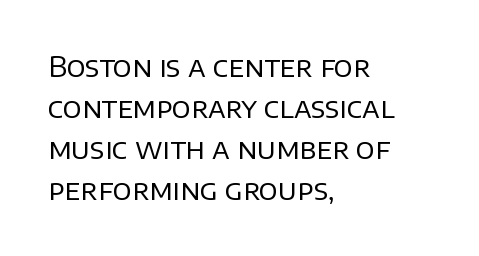
Q: Is the text bold? A: No.
Q: Is the text italic (slanted)? A: No, it is upright.
Q: Is the typeface a serif or a sans-serif typeface? A: Sans-serif.
Q: Is the text underlined? A: No.
Q: How is the paragraph aligned? A: Left-aligned.
Q: Is the spacing between letters normal or unusually wide? A: Normal.
Q: Is the spacing between lines tight, normal or loose? A: Normal.
Q: Width (condensed, normal, or wide)? A: Normal.
Q: Stroke contrast? A: Low.
Q: x-height? A: Large.
Q: Monospaced? A: No.
